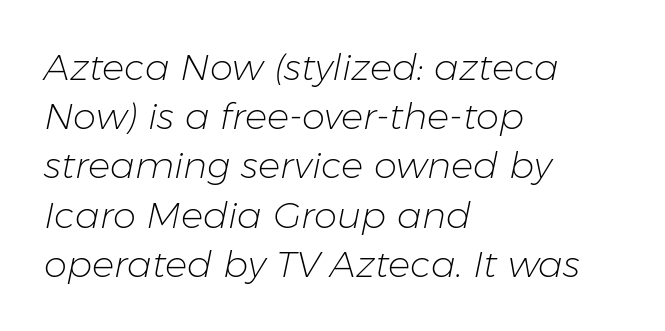
{"italic": "yes", "lean": "right", "slant_degrees": 11, "bold": "no", "weight": "light", "width": "normal", "stroke_contrast": "low", "x_height": "medium", "monospaced": "no", "underline": "no", "align": "left", "line_spacing": "normal", "line_spacing_ratio": 1.33, "letter_spacing": "normal", "letter_spacing_em": 0.0, "glyph_px": 37}
